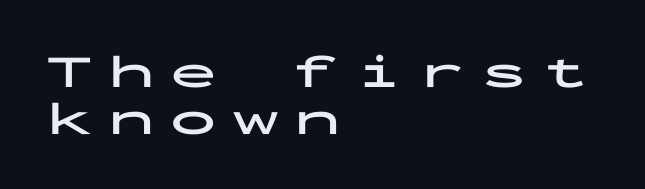
Q: Is the text bold? A: Yes.
Q: Is the text italic (slanted)? A: No, it is upright.
Q: Is the typeface a serif or a sans-serif typeface? A: Sans-serif.
Q: Is the text underlined? A: No.
Q: How is the paragraph aligned? A: Left-aligned.
Q: Is the spacing between letters normal or unusually wide? A: Unusually wide.
Q: Is the spacing between lines tight, normal or loose? A: Tight.
Q: Width (condensed, normal, or wide)? A: Wide.
Q: Stroke contrast? A: Low.
Q: x-height? A: Medium.
Q: Monospaced? A: Yes.
